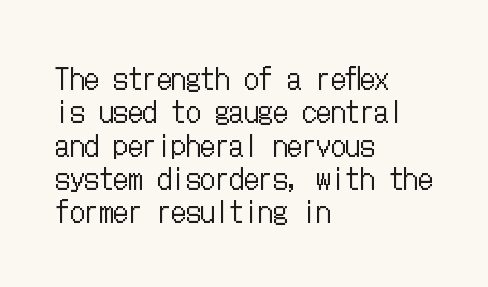
The image shows 29 px regular-weight, condensed type, upright; set left-aligned, tight line spacing (1.15x), normal letter spacing, not underlined; low stroke contrast and a medium x-height.
